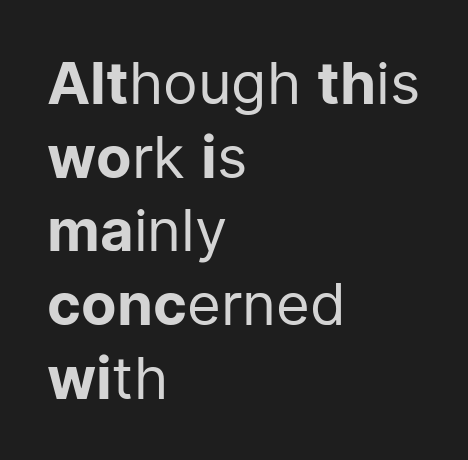
{"serif": "no", "italic": "no", "bold": "no", "weight": "regular", "width": "normal", "stroke_contrast": "low", "x_height": "medium", "monospaced": "no", "underline": "no", "align": "left", "line_spacing": "normal", "line_spacing_ratio": 1.27, "letter_spacing": "normal", "letter_spacing_em": 0.0, "glyph_px": 58}
